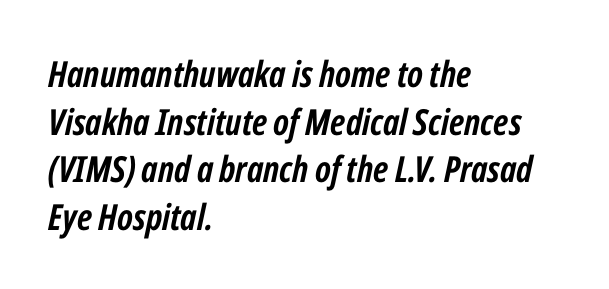
Q: Is the text bold? A: Yes.
Q: Is the text italic (slanted)? A: Yes, it leans right by about 12 degrees.
Q: Is the text underlined? A: No.
Q: How is the paragraph aligned? A: Left-aligned.
Q: Is the spacing between letters normal or unusually wide? A: Normal.
Q: Is the spacing between lines tight, normal or loose? A: Normal.
Q: Width (condensed, normal, or wide)? A: Condensed.
Q: Stroke contrast? A: Low.
Q: x-height? A: Medium.
Q: Monospaced? A: No.
